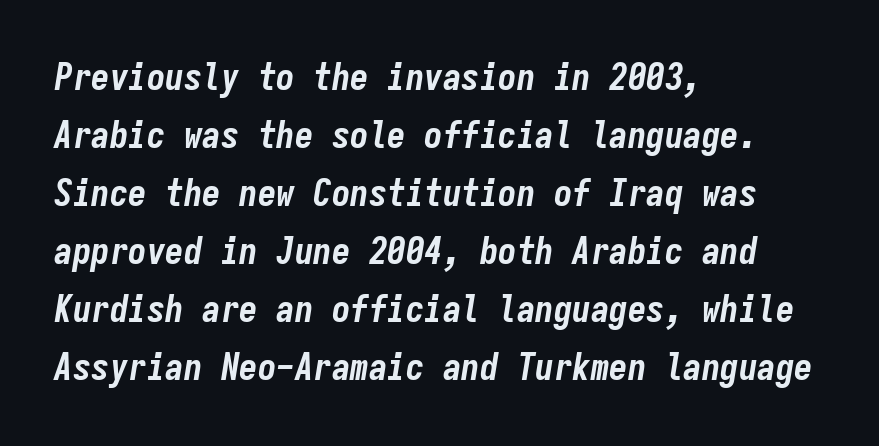
Every character sits at an angle, as italics do. The passage shown is typed in a monospace face where columns stay perfectly aligned. The space beneath each line is pristine and unruled. The text block is weighted toward the left margin, trailing off unevenly rightward. Strong, thick strokes mark this as bold type.
